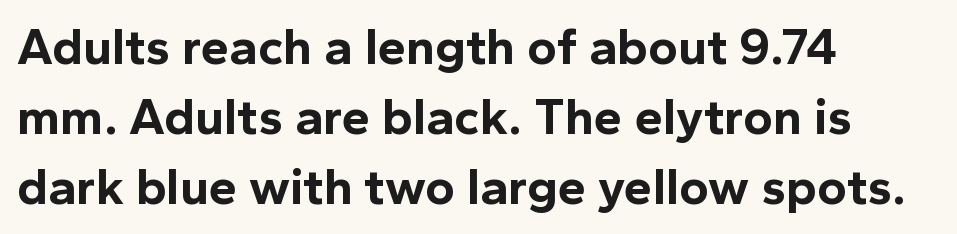
{"serif": "no", "italic": "no", "bold": "yes", "weight": "bold", "width": "normal", "x_height": "medium", "monospaced": "no", "underline": "no", "align": "left", "line_spacing": "normal", "line_spacing_ratio": 1.37, "letter_spacing": "normal", "letter_spacing_em": 0.0, "glyph_px": 51}
